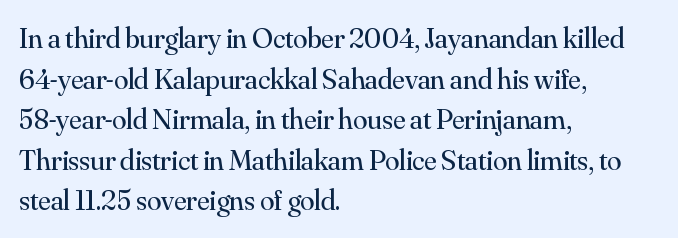
The image shows 29 px regular-weight serif type, upright; set left-aligned, normal line spacing (1.4x), normal letter spacing, not underlined; medium stroke contrast and a small x-height.
